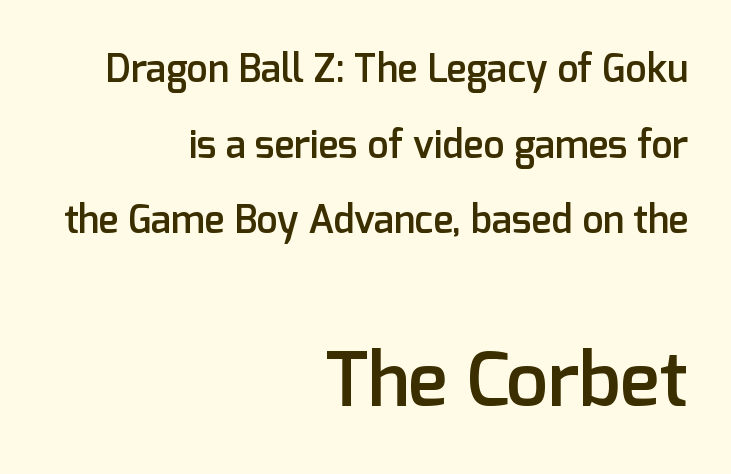
The specimen omits any rule beneath the text block's lines. This sample uses an upright cut, with every glyph sitting square on the baseline. The passage shown begins with its smaller block and ends with its larger one. Type style note: lacks serifs.
